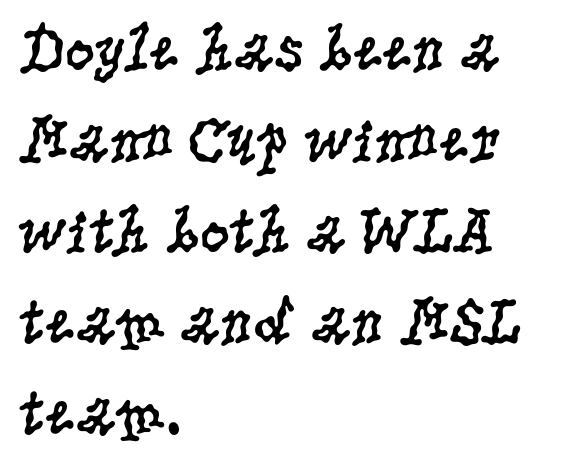
The image shows 66 px regular-weight, condensed serif type; set left-aligned, normal line spacing (1.38x), normal letter spacing, not underlined; low stroke contrast and a large x-height.
